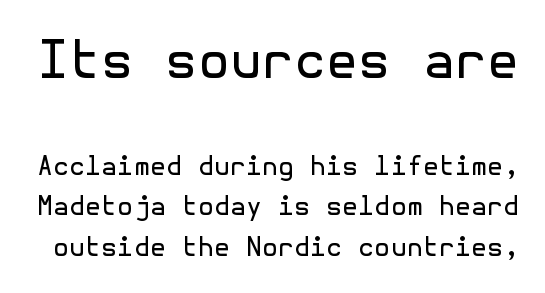
Q: Is the text bold? A: No.
Q: Is the text italic (slanted)? A: No, it is upright.
Q: Is the typeface a serif or a sans-serif typeface? A: Sans-serif.
Q: Is the text underlined? A: No.
Q: Is the spacing between letters normal or unusually wide? A: Normal.
Q: Is the spacing between lines tight, normal or loose? A: Normal.
Q: Which block of text is set in a larger size, the first (top) or the second (bottom)? A: The first (top) one.
Q: Width (condensed, normal, or wide)? A: Normal.
Q: x-height? A: Medium.
